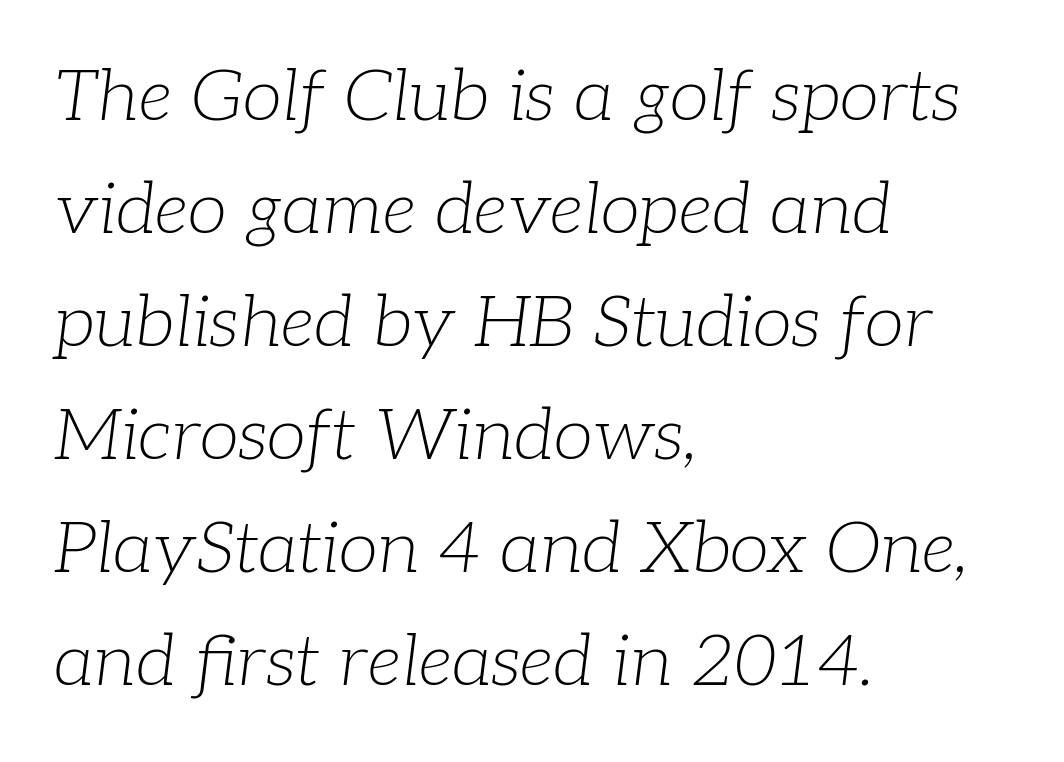
Q: Is the text bold? A: No.
Q: Is the text italic (slanted)? A: Yes, it leans right by about 7 degrees.
Q: Is the typeface a serif or a sans-serif typeface? A: Serif.
Q: Is the text underlined? A: No.
Q: How is the paragraph aligned? A: Left-aligned.
Q: Is the spacing between letters normal or unusually wide? A: Normal.
Q: Is the spacing between lines tight, normal or loose? A: Normal.
Q: Width (condensed, normal, or wide)? A: Normal.
Q: Stroke contrast? A: Low.
Q: x-height? A: Medium.
Q: Monospaced? A: No.
